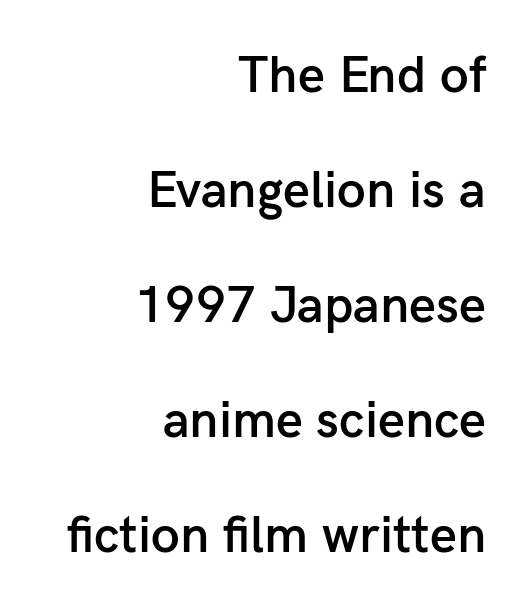
Honestly, the letter spacing is just normal — you wouldn't notice it. Each letter keeps its own natural width here, so spacing adapts to shape. The rendering shows plain stroke endings on the letterforms — a sans-serif design. Compared with typical paragraphs, the rows here are farther apart. The sample has been set in demibold, a notch under bold.
